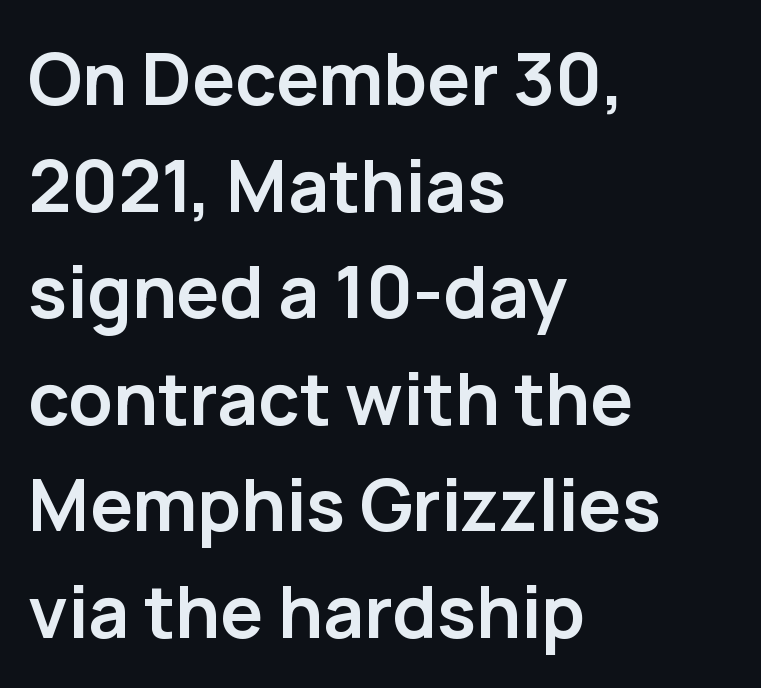
{"serif": "no", "italic": "no", "bold": "yes", "weight": "semibold", "width": "normal", "stroke_contrast": "low", "x_height": "medium", "monospaced": "no", "underline": "no", "align": "left", "line_spacing": "normal", "line_spacing_ratio": 1.48, "letter_spacing": "normal", "letter_spacing_em": 0.0, "glyph_px": 72}
